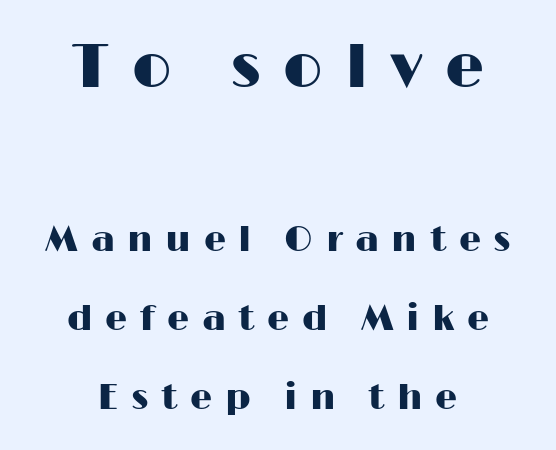
Q: Is the text italic (slanted)? A: No, it is upright.
Q: Is the typeface a serif or a sans-serif typeface? A: Sans-serif.
Q: Is the text underlined? A: No.
Q: How is the paragraph aligned? A: Centered.
Q: Is the spacing between letters normal or unusually wide? A: Unusually wide.
Q: Is the spacing between lines tight, normal or loose? A: Loose.
Q: Which block of text is set in a larger size, the first (top) or the second (bottom)? A: The first (top) one.
Q: Width (condensed, normal, or wide)? A: Wide.
Q: Stroke contrast? A: High.
Q: x-height? A: Medium.
Q: Monospaced? A: No.
